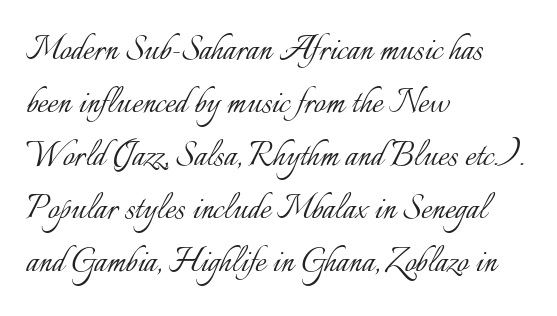
{"bold": "no", "weight": "light", "width": "normal", "stroke_contrast": "low", "x_height": "small", "monospaced": "no", "underline": "no", "align": "left", "line_spacing": "normal", "line_spacing_ratio": 1.29, "letter_spacing": "normal", "letter_spacing_em": 0.0, "glyph_px": 41}
